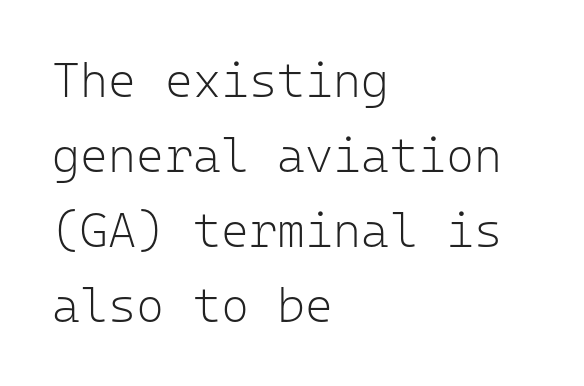
The image shows 48 px light sans-serif type, upright, monospaced; set left-aligned, normal line spacing (1.56x), normal letter spacing, not underlined; low stroke contrast and a medium x-height.
